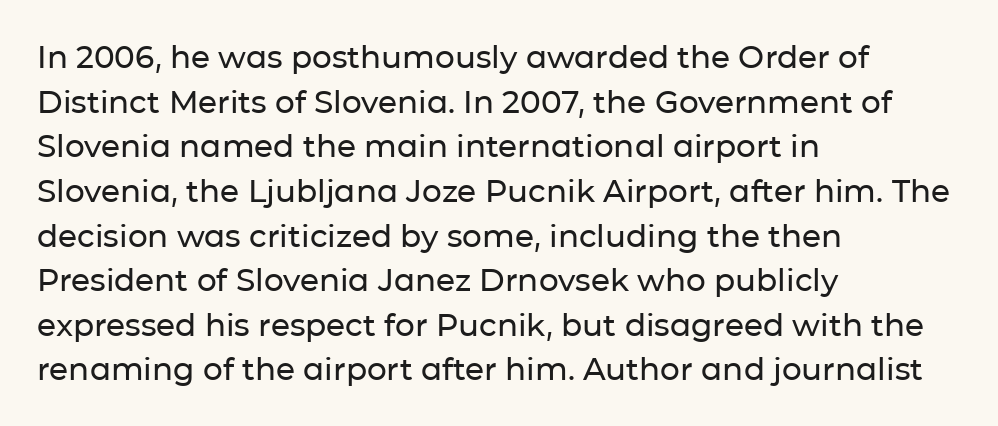
The image shows 31 px sans-serif type, upright; set left-aligned, normal line spacing (1.44x), normal letter spacing, not underlined; low stroke contrast and a medium x-height.
